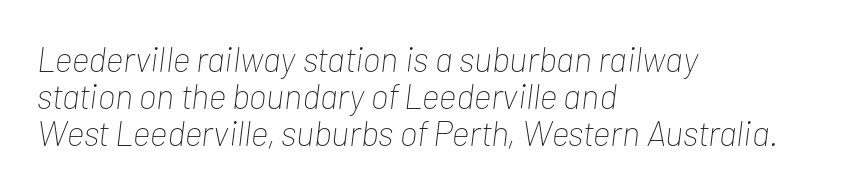
The image shows 35 px thin, condensed type, italic (leaning right); set left-aligned, tight line spacing (1.06x), normal letter spacing, not underlined; low stroke contrast and a medium x-height.
